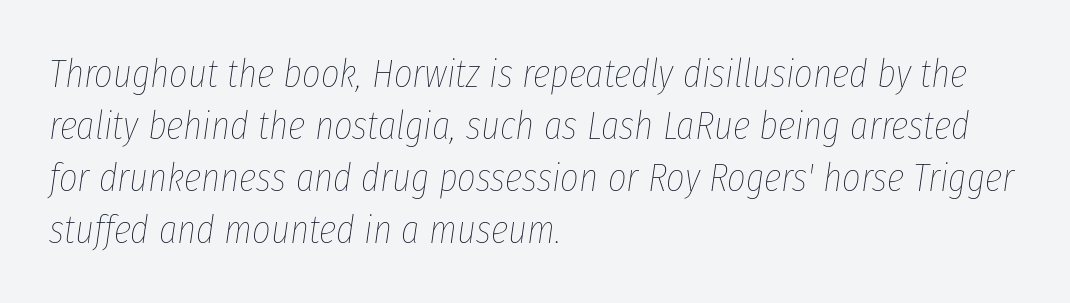
The image shows 40 px thin, condensed type, italic (leaning right); set left-aligned, normal line spacing (1.3x), normal letter spacing, not underlined; low stroke contrast and a medium x-height.
